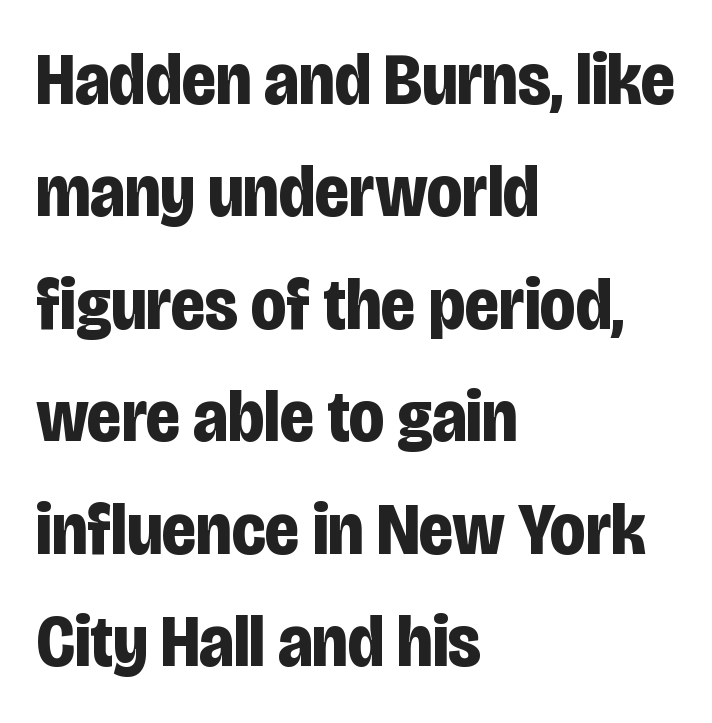
Q: Is the text bold? A: Yes.
Q: Is the text italic (slanted)? A: No, it is upright.
Q: Is the typeface a serif or a sans-serif typeface? A: Sans-serif.
Q: Is the text underlined? A: No.
Q: How is the paragraph aligned? A: Left-aligned.
Q: Is the spacing between letters normal or unusually wide? A: Normal.
Q: Is the spacing between lines tight, normal or loose? A: Normal.
Q: Width (condensed, normal, or wide)? A: Condensed.
Q: Stroke contrast? A: Low.
Q: x-height? A: Large.
Q: Monospaced? A: No.
